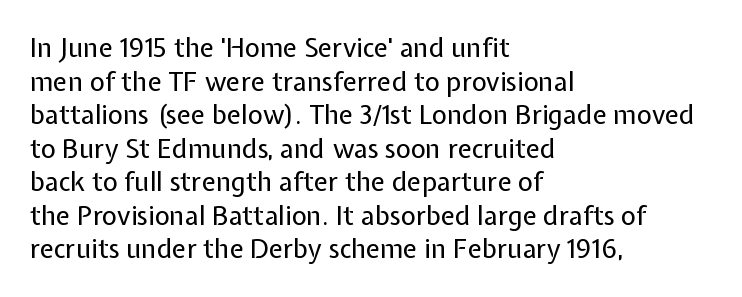
{"italic": "no", "bold": "no", "underline": "no", "align": "left", "line_spacing": "normal", "line_spacing_ratio": 1.29, "letter_spacing": "normal", "letter_spacing_em": 0.0, "glyph_px": 26}
